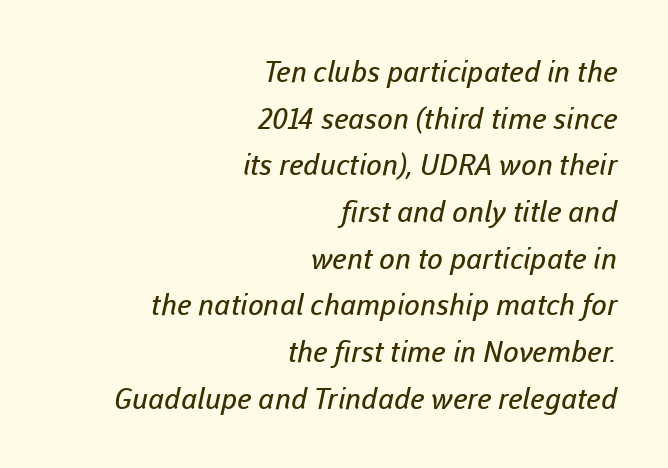
Q: Is the text bold? A: No.
Q: Is the typeface a serif or a sans-serif typeface? A: Sans-serif.
Q: Is the text underlined? A: No.
Q: How is the paragraph aligned? A: Right-aligned.
Q: Is the spacing between letters normal or unusually wide? A: Normal.
Q: Is the spacing between lines tight, normal or loose? A: Normal.
Q: Width (condensed, normal, or wide)? A: Normal.
Q: Stroke contrast? A: Low.
Q: x-height? A: Medium.
Q: Monospaced? A: No.
